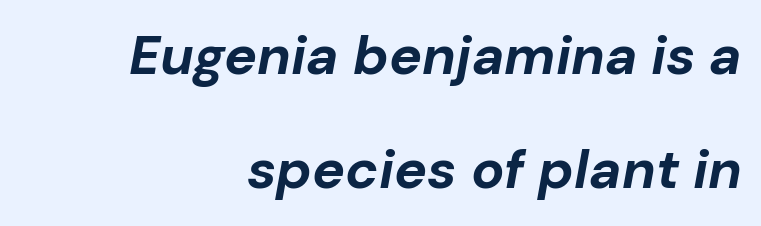
{"italic": "yes", "lean": "right", "slant_degrees": 10, "bold": "yes", "weight": "bold", "width": "normal", "stroke_contrast": "low", "x_height": "medium", "monospaced": "no", "underline": "no", "align": "right", "line_spacing": "loose", "line_spacing_ratio": 2.08, "letter_spacing": "normal", "letter_spacing_em": 0.0, "glyph_px": 55}
